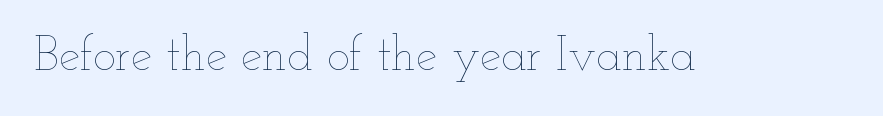
{"italic": "no", "bold": "no", "weight": "thin", "width": "wide", "stroke_contrast": "low", "x_height": "small", "monospaced": "no", "underline": "no", "letter_spacing": "normal", "letter_spacing_em": 0.0, "glyph_px": 48}
